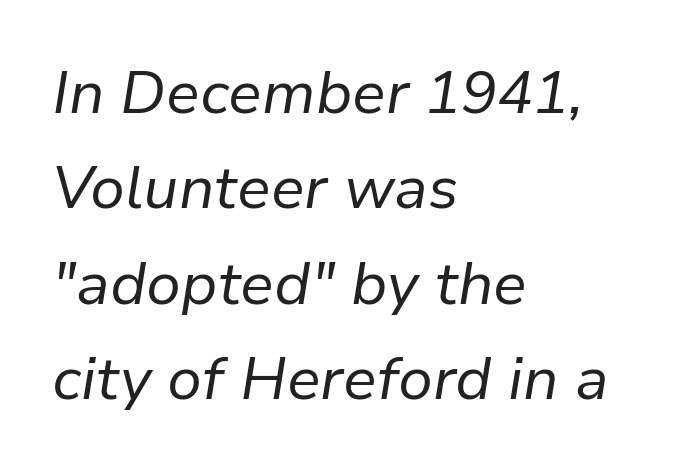
The image shows 60 px regular-weight type, italic (leaning right); set left-aligned, normal line spacing (1.59x), normal letter spacing, not underlined; low stroke contrast and a medium x-height.
